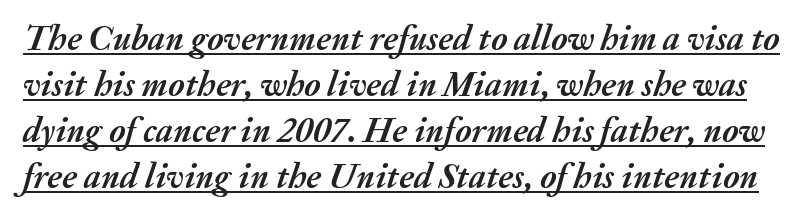
{"italic": "yes", "lean": "right", "slant_degrees": 20, "bold": "yes", "weight": "semibold", "width": "normal", "stroke_contrast": "medium", "x_height": "medium", "monospaced": "no", "underline": "yes", "line_spacing": "normal", "line_spacing_ratio": 1.31, "letter_spacing": "normal", "letter_spacing_em": 0.0, "glyph_px": 35}
